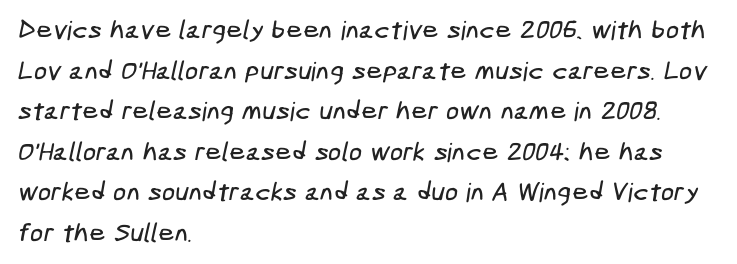
Q: Is the text underlined? A: No.
Q: How is the paragraph aligned? A: Left-aligned.
Q: Is the spacing between letters normal or unusually wide? A: Normal.
Q: Is the spacing between lines tight, normal or loose? A: Normal.
